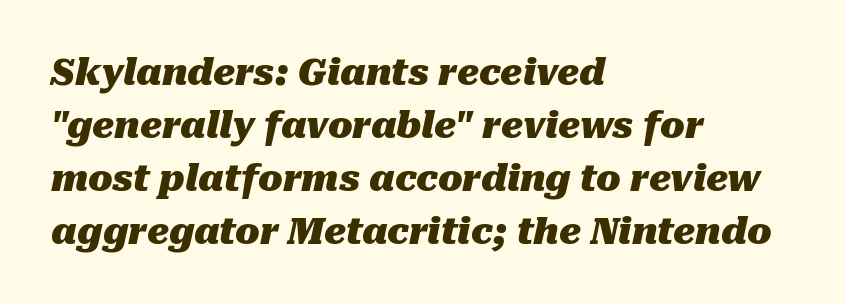
The image shows 36 px heavy type, italic (leaning right); set left-aligned, normal line spacing (1.47x), normal letter spacing, not underlined; medium stroke contrast and a medium x-height.
